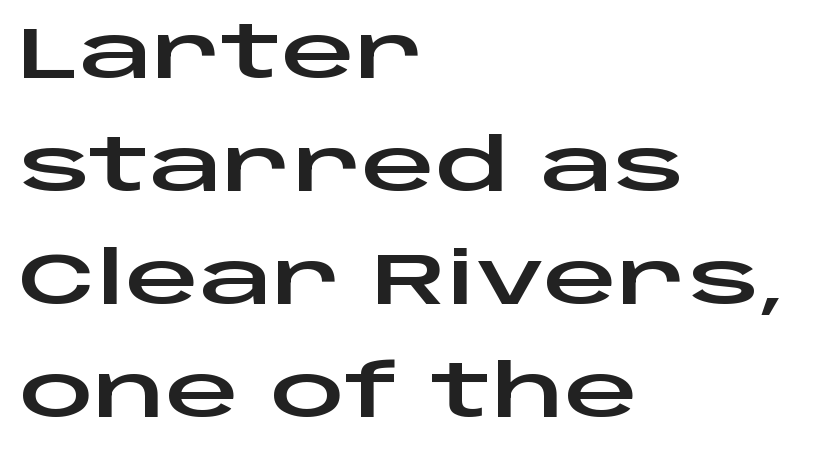
{"serif": "no", "italic": "no", "width": "wide", "stroke_contrast": "low", "x_height": "large", "monospaced": "no", "underline": "no", "align": "left", "line_spacing": "normal", "line_spacing_ratio": 1.55, "letter_spacing": "normal", "letter_spacing_em": 0.0, "glyph_px": 73}
